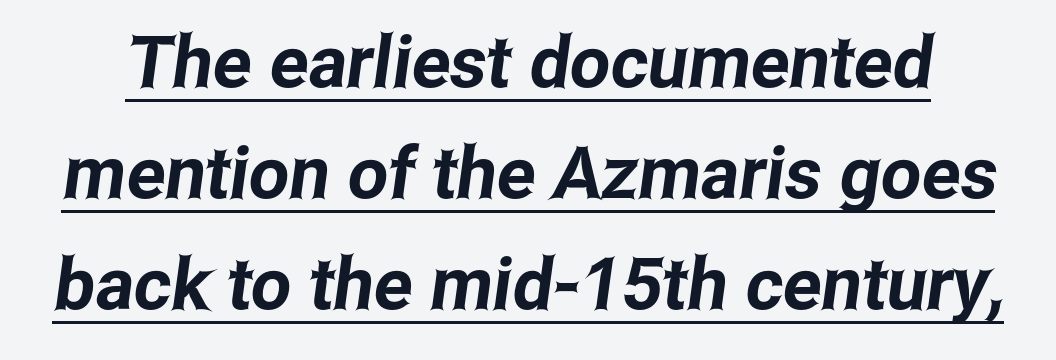
{"serif": "no", "width": "condensed", "stroke_contrast": "low", "x_height": "medium", "monospaced": "no", "underline": "yes", "line_spacing": "normal", "line_spacing_ratio": 1.54, "letter_spacing": "normal", "letter_spacing_em": 0.0, "glyph_px": 72}
